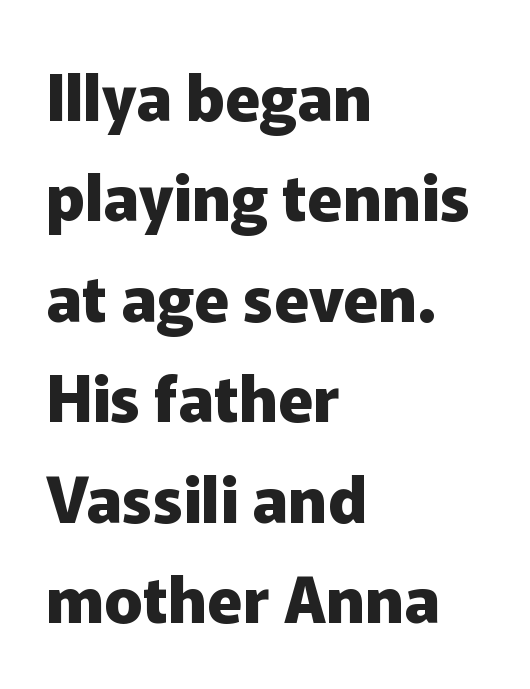
{"serif": "no", "italic": "no", "bold": "yes", "weight": "heavy", "width": "normal", "stroke_contrast": "low", "x_height": "medium", "monospaced": "no", "underline": "no", "align": "left", "line_spacing": "normal", "line_spacing_ratio": 1.57, "letter_spacing": "normal", "letter_spacing_em": 0.0, "glyph_px": 64}
